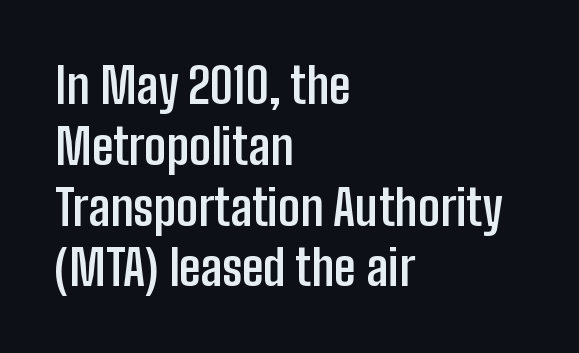
{"serif": "no", "italic": "no", "bold": "yes", "weight": "semibold", "width": "condensed", "stroke_contrast": "low", "x_height": "medium", "monospaced": "no", "underline": "no", "align": "left", "line_spacing_ratio": 1.24, "letter_spacing": "normal", "letter_spacing_em": 0.0, "glyph_px": 49}
